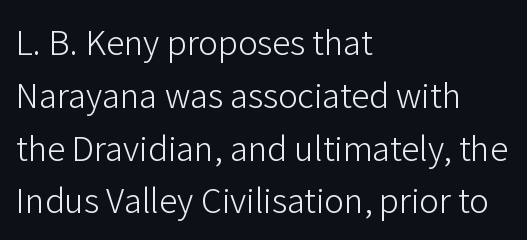
{"serif": "no", "italic": "no", "bold": "no", "weight": "light", "width": "normal", "stroke_contrast": "low", "x_height": "medium", "monospaced": "no", "underline": "no", "align": "left", "line_spacing": "normal", "line_spacing_ratio": 1.6, "letter_spacing": "normal", "letter_spacing_em": 0.0, "glyph_px": 33}
